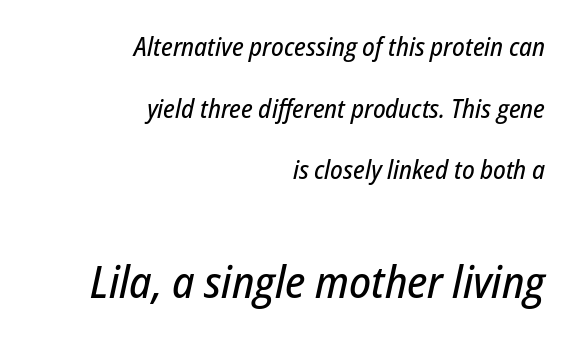
{"italic": "yes", "lean": "right", "slant_degrees": 12, "width": "condensed", "stroke_contrast": "low", "x_height": "medium", "monospaced": "no", "underline": "no", "align": "right", "line_spacing": "loose", "line_spacing_ratio": 2.37, "letter_spacing": "normal", "letter_spacing_em": 0.0, "larger_block": "second", "size_ratio": 1.73, "glyph_px": 45}
